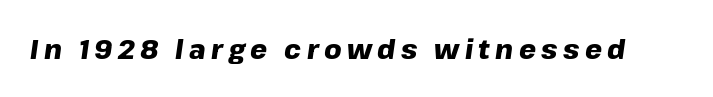
The image shows 27 px bold type, italic (leaning right); set unusually wide letter spacing (+0.2 em), not underlined.
